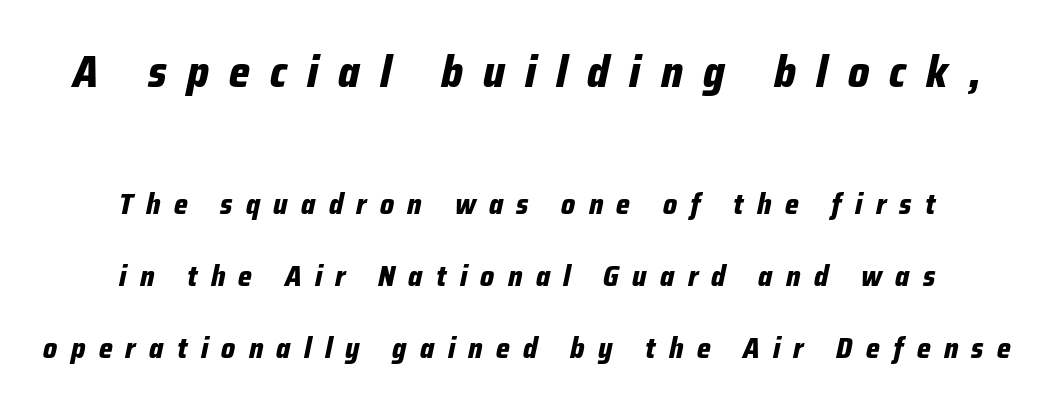
Typesetter's note: full bold, strokes at maximum text heaviness. The letterforms stand isolated, each surrounded by extra space. Short and long lines alike share a common midpoint. The space between consecutive lines is lavish. These lines are rendered in a variable-pitch font. An italicized treatment has been applied to the whole sample.
